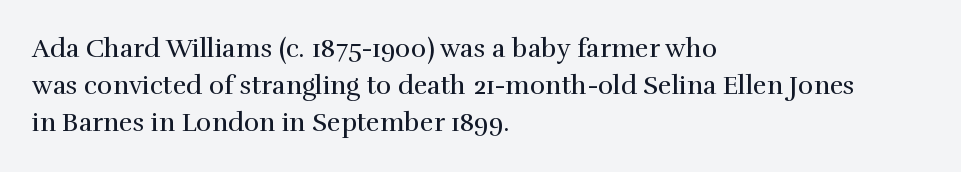
{"italic": "no", "bold": "no", "underline": "no", "align": "left", "line_spacing": "normal", "line_spacing_ratio": 1.43, "letter_spacing": "normal", "letter_spacing_em": 0.0, "glyph_px": 26}
